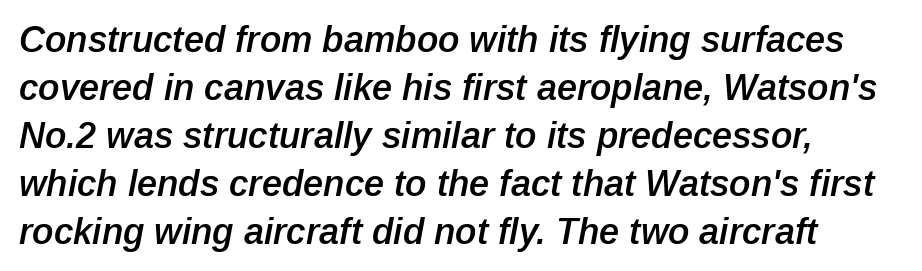
Regarding leading, the lines here are spaced in the standard way. The sample has been set in demibold, a notch under bold. Horizontal alignment here is leftward, the default for most running prose. The string is rendered with underlining switched off. Caption: standard tracking, unaltered.
